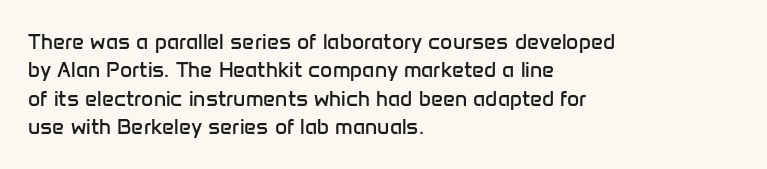
The image shows 21 px text type, upright; set left-aligned, normal line spacing (1.35x), normal letter spacing, not underlined.
